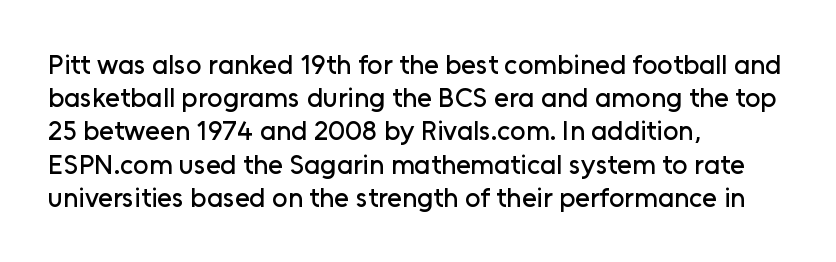
Every row of glyphs begins at an identical x-position on the left. These lines were composed using upright roman letters. Standard letterfit; no display-style spreading of the glyphs. The glyphs are unaccompanied by any horizontal stroke below them.
